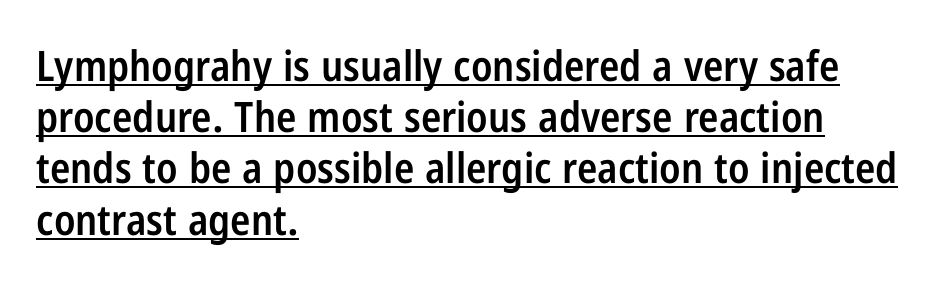
Tall strokes in this sample are plumb rather than angled. What kind of face is this? One without serifs — a sans. No extra tracking has been applied to these lines. Line beginnings align vertically; line endings do not.
